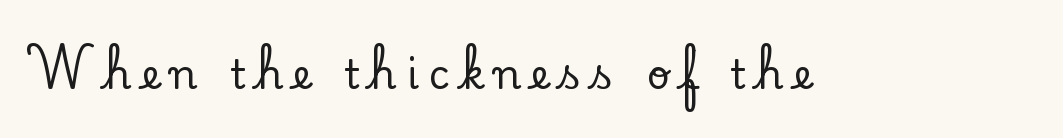
{"serif": "yes", "italic": "no", "width": "normal", "stroke_contrast": "low", "x_height": "small", "monospaced": "no", "underline": "no", "letter_spacing": "wide", "letter_spacing_em": 0.26, "glyph_px": 40}
